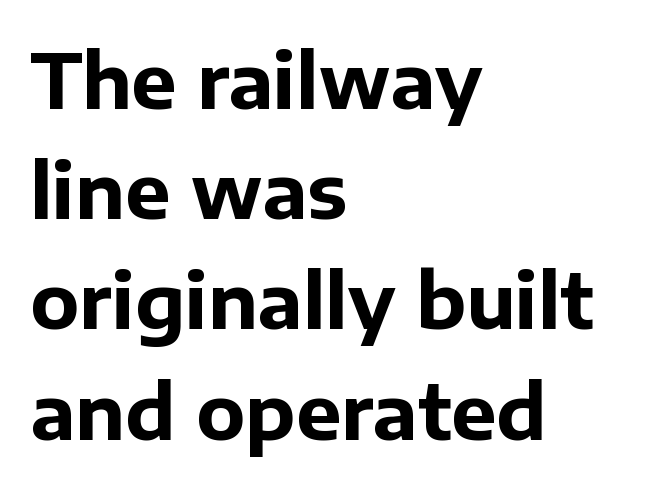
Q: Is the text bold? A: Yes.
Q: Is the text italic (slanted)? A: No, it is upright.
Q: Is the typeface a serif or a sans-serif typeface? A: Sans-serif.
Q: Is the text underlined? A: No.
Q: How is the paragraph aligned? A: Left-aligned.
Q: Is the spacing between letters normal or unusually wide? A: Normal.
Q: Is the spacing between lines tight, normal or loose? A: Normal.
Q: Width (condensed, normal, or wide)? A: Normal.
Q: Stroke contrast? A: Low.
Q: x-height? A: Medium.
Q: Monospaced? A: No.
